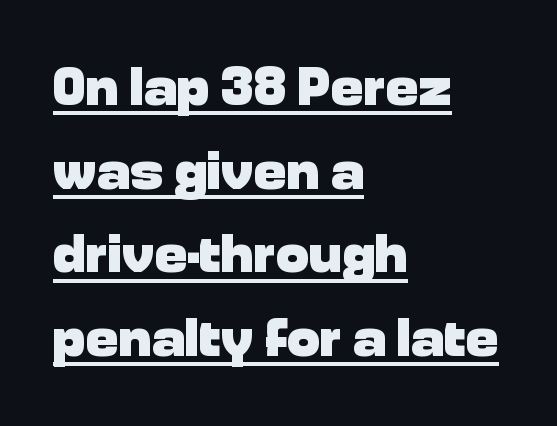
The image shows 55 px heavy sans-serif type, upright; set left-aligned, normal line spacing (1.52x), normal letter spacing, underlined; low stroke contrast and a medium x-height.
